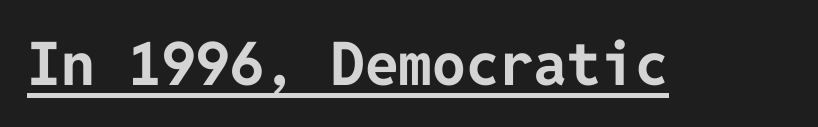
Q: Is the text bold? A: Yes.
Q: Is the text italic (slanted)? A: No, it is upright.
Q: Is the typeface a serif or a sans-serif typeface? A: Sans-serif.
Q: Is the text underlined? A: Yes.
Q: Is the spacing between letters normal or unusually wide? A: Normal.
Q: Width (condensed, normal, or wide)? A: Normal.
Q: Stroke contrast? A: Low.
Q: x-height? A: Medium.
